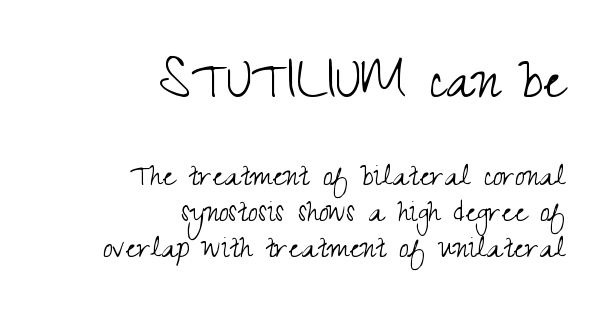
Q: Is the text bold? A: No.
Q: Is the text italic (slanted)? A: No, it is upright.
Q: Is the typeface a serif or a sans-serif typeface? A: Sans-serif.
Q: Is the text underlined? A: No.
Q: How is the paragraph aligned? A: Right-aligned.
Q: Is the spacing between letters normal or unusually wide? A: Normal.
Q: Is the spacing between lines tight, normal or loose? A: Tight.
Q: Which block of text is set in a larger size, the first (top) or the second (bottom)? A: The first (top) one.
Q: Width (condensed, normal, or wide)? A: Condensed.
Q: Stroke contrast? A: Medium.
Q: x-height? A: Small.
Q: Monospaced? A: No.
